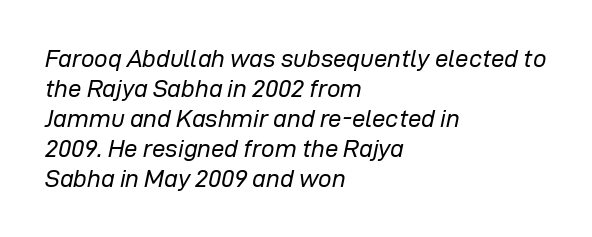
Q: Is the text bold? A: No.
Q: Is the text italic (slanted)? A: Yes, it leans right by about 12 degrees.
Q: Is the text underlined? A: No.
Q: How is the paragraph aligned? A: Left-aligned.
Q: Is the spacing between letters normal or unusually wide? A: Normal.
Q: Is the spacing between lines tight, normal or loose? A: Normal.
